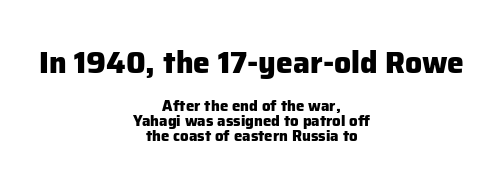
The image shows 30 px heavy sans-serif type, upright; set centered, tight line spacing (1.02x), normal letter spacing, not underlined; the first (top) block is 2.0x larger; low stroke contrast and a medium x-height.
